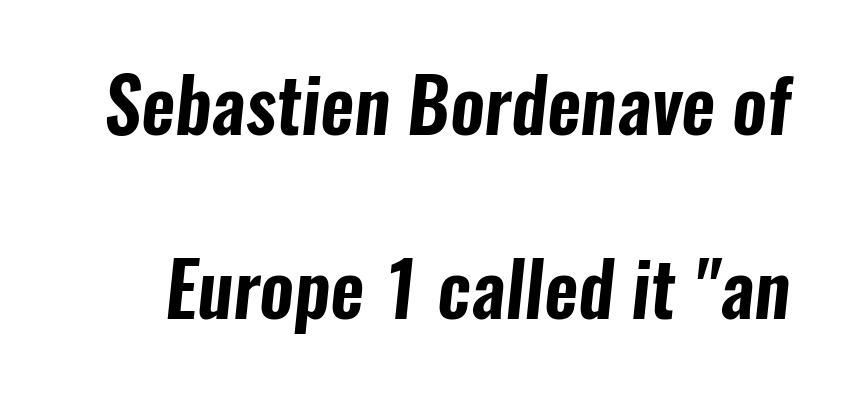
Examine the stroke ends and you'll find no serifs. Nobody touched the tracking dial on this one. Underline: absent. Does the leading feel generous? Absolutely, it's lavish. Varying glyph widths throughout — classic text-font behaviour.
